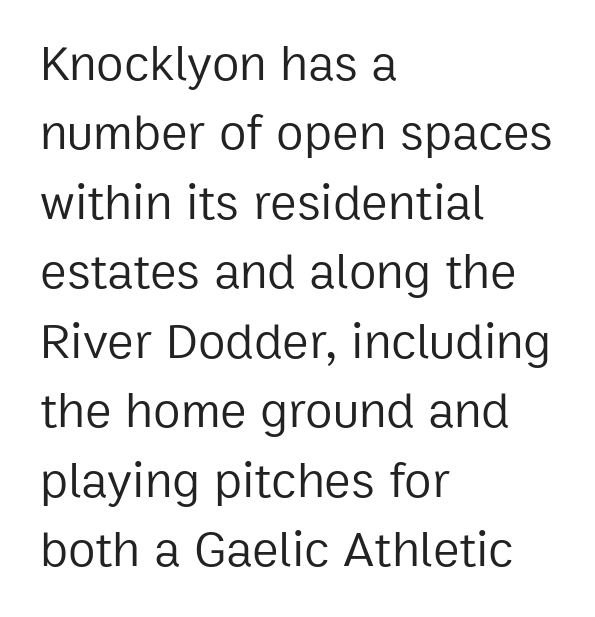
Q: Is the text bold? A: No.
Q: Is the text italic (slanted)? A: No, it is upright.
Q: Is the typeface a serif or a sans-serif typeface? A: Sans-serif.
Q: Is the text underlined? A: No.
Q: How is the paragraph aligned? A: Left-aligned.
Q: Is the spacing between letters normal or unusually wide? A: Normal.
Q: Is the spacing between lines tight, normal or loose? A: Normal.
Q: Width (condensed, normal, or wide)? A: Normal.
Q: Stroke contrast? A: Low.
Q: x-height? A: Medium.
Q: Monospaced? A: No.
